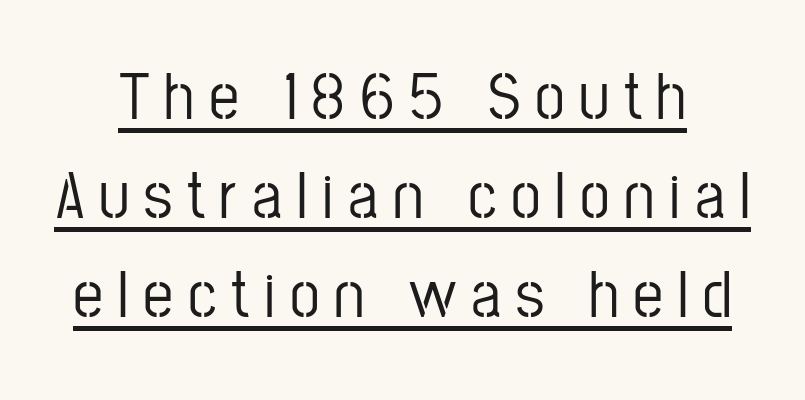
{"serif": "no", "italic": "no", "width": "condensed", "stroke_contrast": "low", "x_height": "medium", "monospaced": "no", "underline": "yes", "line_spacing": "normal", "line_spacing_ratio": 1.48, "letter_spacing": "wide", "letter_spacing_em": 0.22, "glyph_px": 67}
